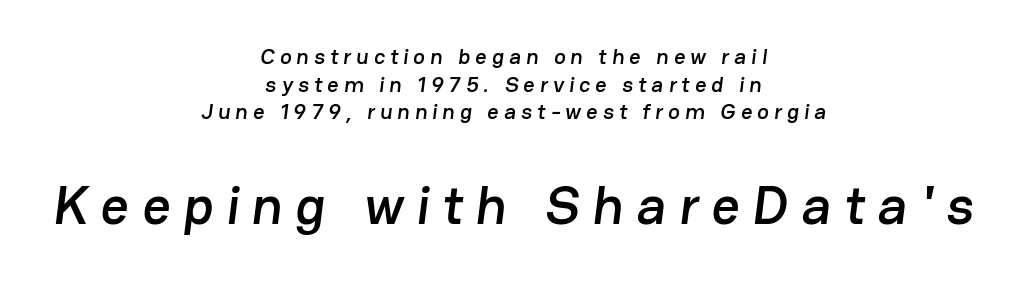
{"serif": "no", "width": "normal", "stroke_contrast": "low", "x_height": "medium", "monospaced": "no", "underline": "no", "align": "center", "line_spacing": "normal", "line_spacing_ratio": 1.26, "letter_spacing": "wide", "letter_spacing_em": 0.23, "larger_block": "second", "size_ratio": 2.5, "glyph_px": 55}
